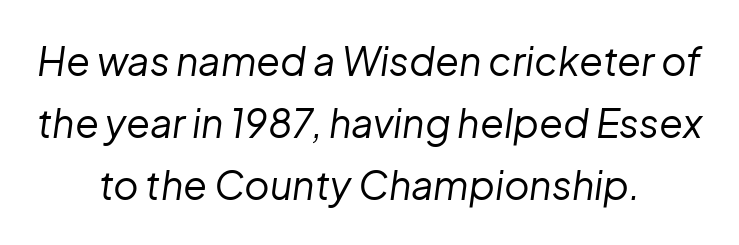
{"italic": "yes", "lean": "right", "slant_degrees": 8, "bold": "no", "weight": "regular", "width": "normal", "stroke_contrast": "low", "x_height": "medium", "monospaced": "no", "underline": "no", "align": "center", "line_spacing": "normal", "line_spacing_ratio": 1.59, "letter_spacing": "normal", "letter_spacing_em": 0.0, "glyph_px": 39}
